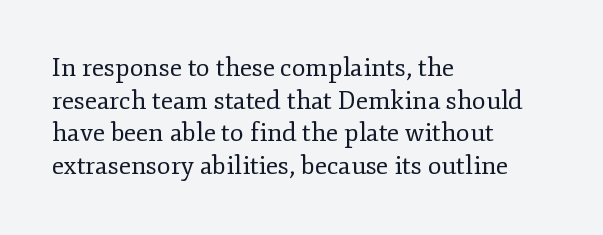
The image shows 25 px text type, upright; set left-aligned, normal line spacing (1.31x), normal letter spacing, not underlined.
